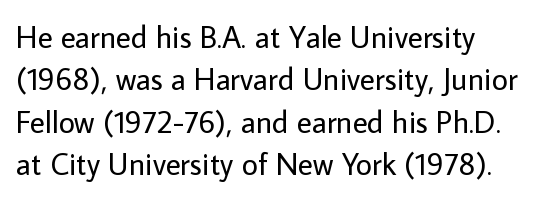
The image shows 31 px regular-weight sans-serif type, upright; set left-aligned, normal line spacing (1.37x), normal letter spacing, not underlined; low stroke contrast and a medium x-height.
